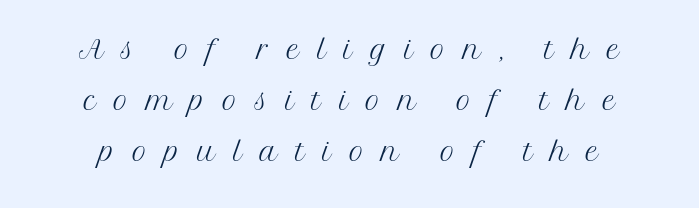
The face used here is proportionally spaced, like ordinary book or web type. Neither beginnings nor endings align; midpoints do. Heft: none added — not bold. Tracking value appears strongly positive — letters spread wide. Interline gaps are of average width in this sample.
